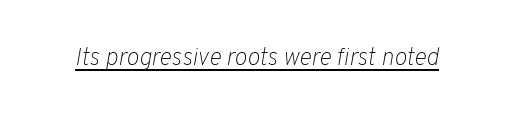
Q: Is the text bold? A: No.
Q: Is the text italic (slanted)? A: Yes, it leans right by about 10 degrees.
Q: Is the text underlined? A: Yes.
Q: Is the spacing between letters normal or unusually wide? A: Normal.
